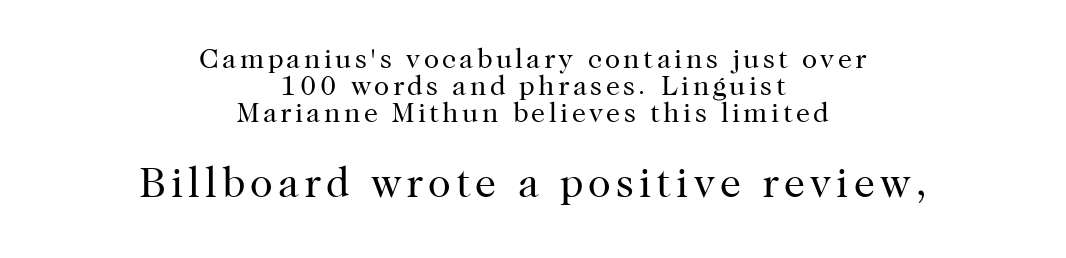
{"serif": "yes", "italic": "no", "bold": "no", "weight": "regular", "width": "normal", "stroke_contrast": "high", "x_height": "medium", "monospaced": "no", "underline": "no", "align": "center", "line_spacing": "tight", "line_spacing_ratio": 0.96, "larger_block": "second", "size_ratio": 1.5, "glyph_px": 42}
